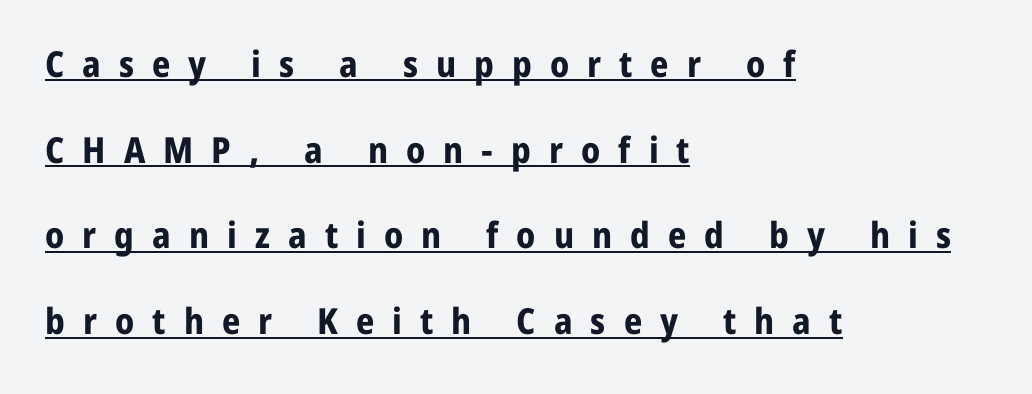
{"serif": "no", "italic": "no", "bold": "yes", "weight": "bold", "width": "normal", "stroke_contrast": "low", "x_height": "medium", "monospaced": "no", "underline": "yes", "align": "left", "line_spacing": "loose", "line_spacing_ratio": 2.38, "letter_spacing": "wide", "letter_spacing_em": 0.5, "glyph_px": 36}
